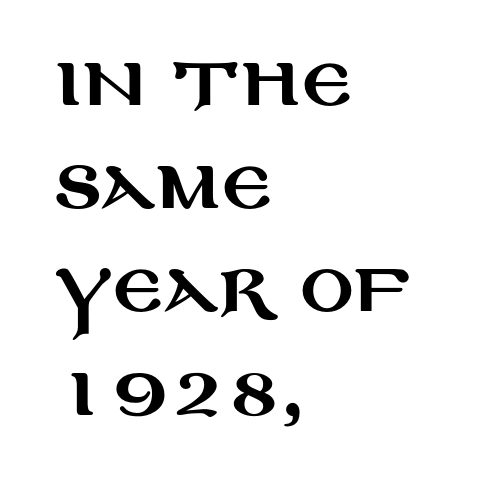
Q: Is the text italic (slanted)? A: No, it is upright.
Q: Is the typeface a serif or a sans-serif typeface? A: Sans-serif.
Q: Is the text underlined? A: No.
Q: How is the paragraph aligned? A: Left-aligned.
Q: Is the spacing between letters normal or unusually wide? A: Normal.
Q: Is the spacing between lines tight, normal or loose? A: Normal.
Q: Width (condensed, normal, or wide)? A: Wide.
Q: Stroke contrast? A: Medium.
Q: x-height? A: Large.
Q: Monospaced? A: No.
